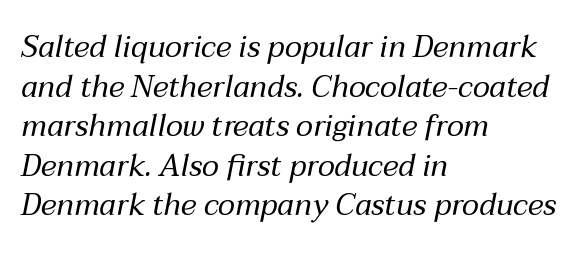
{"italic": "yes", "lean": "right", "slant_degrees": 12, "bold": "no", "weight": "regular", "width": "normal", "stroke_contrast": "medium", "x_height": "medium", "monospaced": "no", "underline": "no", "align": "left", "line_spacing": "normal", "line_spacing_ratio": 1.32, "letter_spacing": "normal", "letter_spacing_em": 0.0, "glyph_px": 30}
